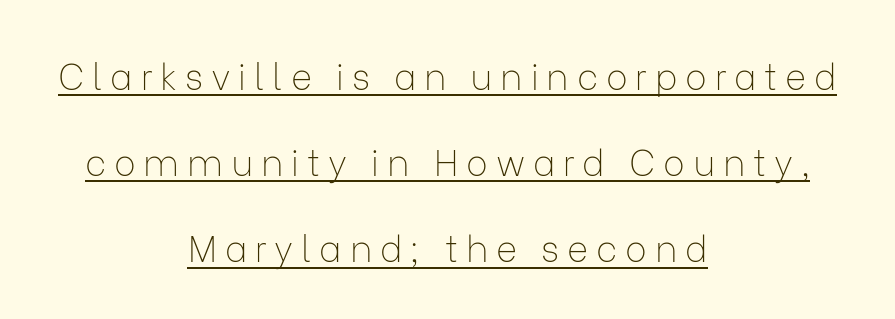
{"serif": "no", "italic": "no", "bold": "no", "weight": "thin", "width": "normal", "stroke_contrast": "low", "x_height": "medium", "monospaced": "no", "underline": "yes", "align": "center", "line_spacing": "loose", "line_spacing_ratio": 2.39, "letter_spacing": "wide", "letter_spacing_em": 0.22, "glyph_px": 36}
